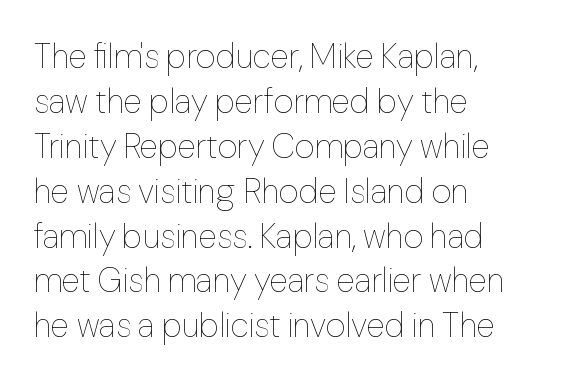
{"italic": "no", "bold": "no", "weight": "thin", "width": "normal", "stroke_contrast": "low", "x_height": "medium", "monospaced": "no", "underline": "no", "align": "left", "line_spacing": "normal", "line_spacing_ratio": 1.32, "letter_spacing": "normal", "letter_spacing_em": 0.0, "glyph_px": 34}
